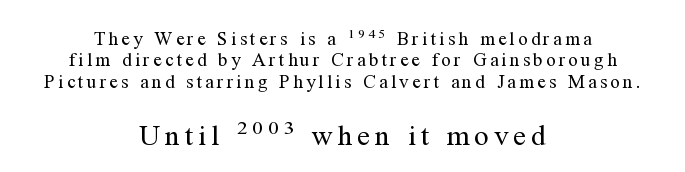
{"serif": "yes", "italic": "no", "bold": "no", "weight": "regular", "width": "normal", "stroke_contrast": "medium", "x_height": "medium", "monospaced": "no", "underline": "no", "align": "center", "line_spacing": "tight", "line_spacing_ratio": 1.13, "larger_block": "second", "size_ratio": 1.53, "glyph_px": 29}
